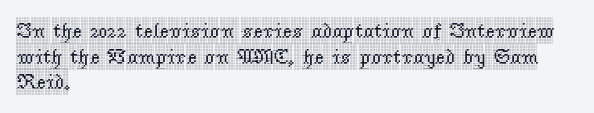
The image shows 21 px text type, upright; set left-aligned, line spacing 1.22x, normal letter spacing, not underlined.
